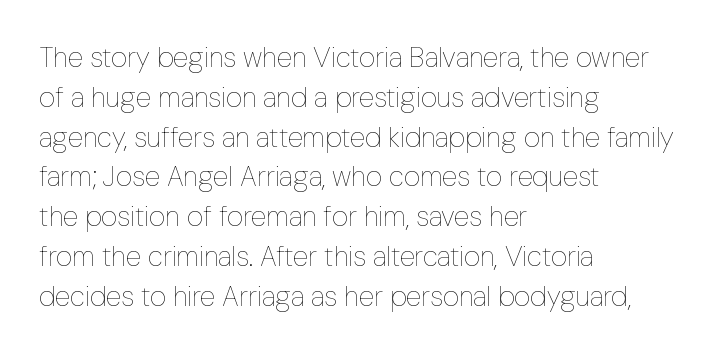
A clean baseline with only descenders dipping below it. Character widths vary here, with narrow letters taking less room than wide ones. The weight would be labelled regular, book, light, or lighter still. The typography opts for an upright posture over an oblique one. No extra tracking has been applied to these lines. Layout note: lines flush left.
